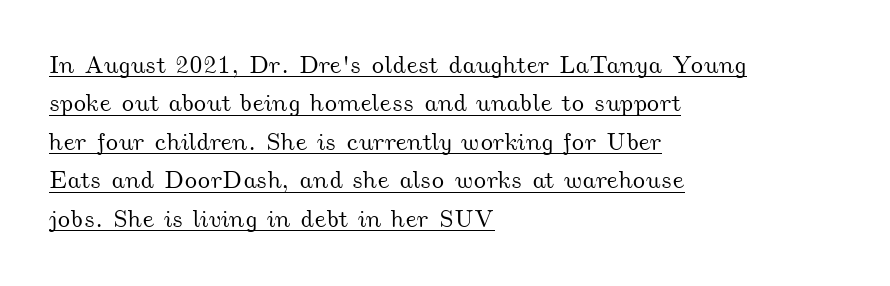
Q: Is the text underlined? A: Yes.
Q: How is the paragraph aligned? A: Left-aligned.
Q: Is the spacing between letters normal or unusually wide? A: Normal.
Q: Is the spacing between lines tight, normal or loose? A: Normal.
